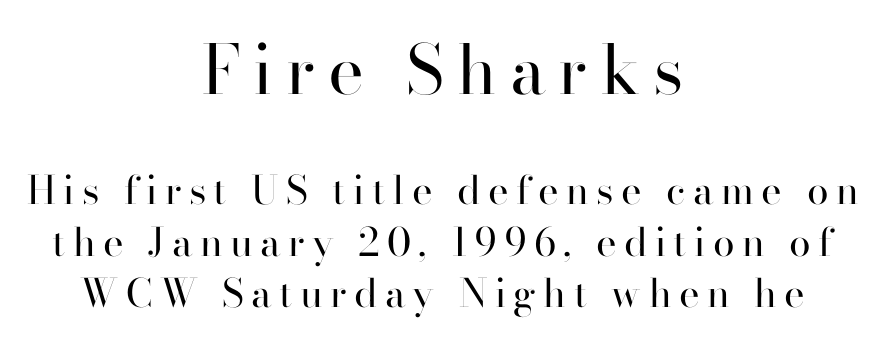
Q: Is the text bold? A: No.
Q: Is the text italic (slanted)? A: No, it is upright.
Q: Is the typeface a serif or a sans-serif typeface? A: Serif.
Q: Is the text underlined? A: No.
Q: How is the paragraph aligned? A: Centered.
Q: Is the spacing between lines tight, normal or loose? A: Normal.
Q: Which block of text is set in a larger size, the first (top) or the second (bottom)? A: The first (top) one.
Q: Width (condensed, normal, or wide)? A: Normal.
Q: Stroke contrast? A: High.
Q: x-height? A: Small.
Q: Monospaced? A: No.
